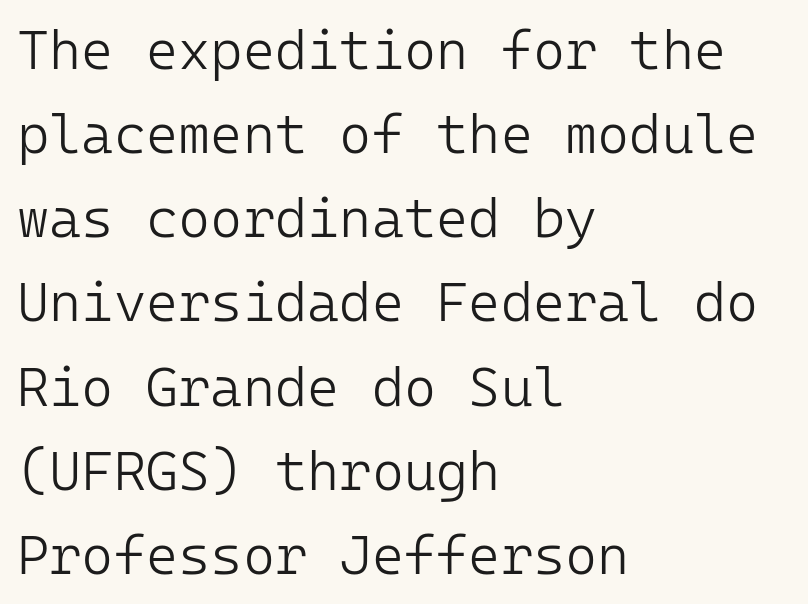
{"serif": "no", "italic": "no", "bold": "no", "weight": "light", "width": "normal", "stroke_contrast": "low", "x_height": "medium", "underline": "no", "align": "left", "line_spacing": "normal", "line_spacing_ratio": 1.53, "letter_spacing": "normal", "letter_spacing_em": 0.0, "glyph_px": 55}
